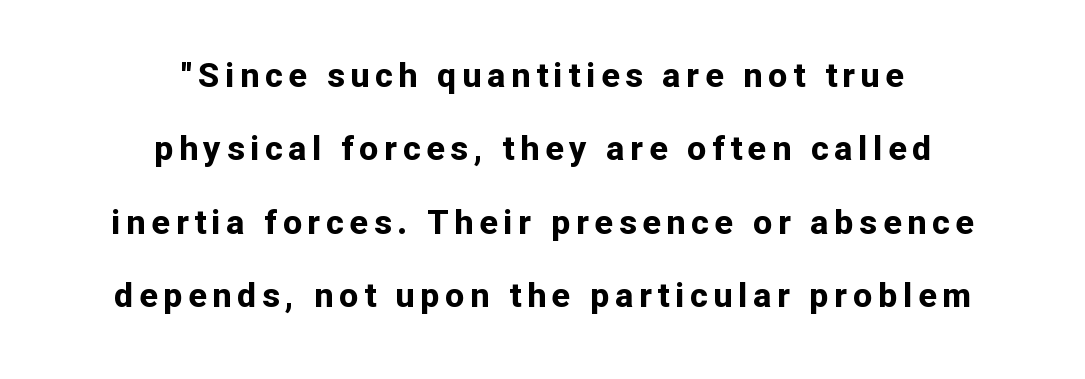
The image shows 34 px bold sans-serif type, upright; set centered, loose line spacing (2.16x), not underlined; low stroke contrast and a medium x-height.
